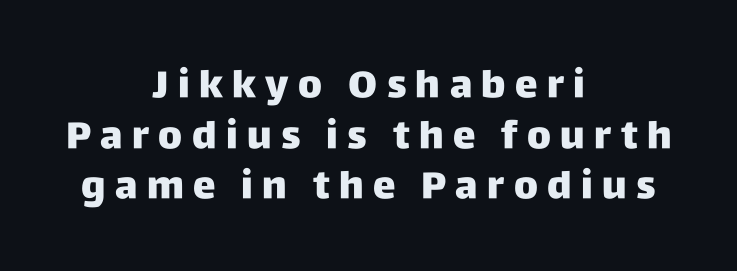
Q: Is the text italic (slanted)? A: No, it is upright.
Q: Is the typeface a serif or a sans-serif typeface? A: Sans-serif.
Q: Is the text underlined? A: No.
Q: How is the paragraph aligned? A: Centered.
Q: Is the spacing between letters normal or unusually wide? A: Unusually wide.
Q: Is the spacing between lines tight, normal or loose? A: Normal.
Q: Width (condensed, normal, or wide)? A: Normal.
Q: Stroke contrast? A: Low.
Q: x-height? A: Large.
Q: Monospaced? A: No.
